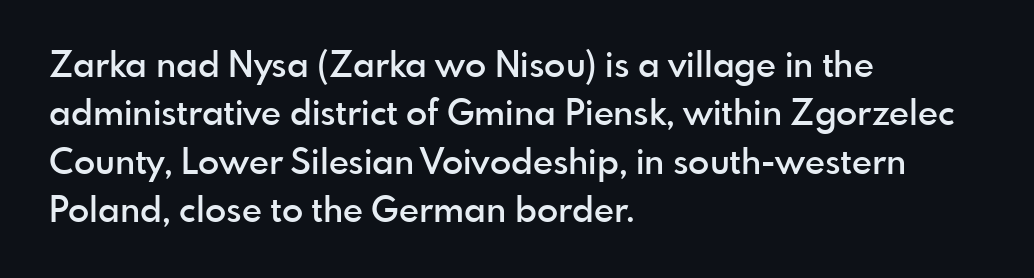
{"serif": "no", "italic": "no", "bold": "semi", "weight": "semibold", "width": "normal", "x_height": "small", "monospaced": "no", "underline": "no", "align": "left", "line_spacing": "normal", "line_spacing_ratio": 1.38, "letter_spacing": "normal", "letter_spacing_em": 0.0, "glyph_px": 35}
